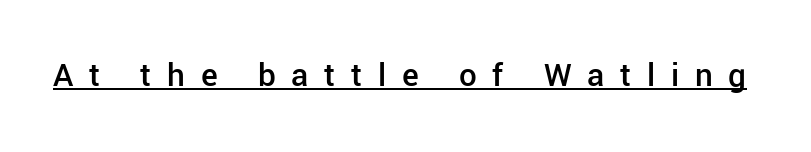
{"serif": "no", "italic": "no", "bold": "semi", "weight": "semibold", "width": "normal", "stroke_contrast": "low", "x_height": "medium", "monospaced": "no", "underline": "yes", "letter_spacing": "wide", "letter_spacing_em": 0.45, "glyph_px": 35}
